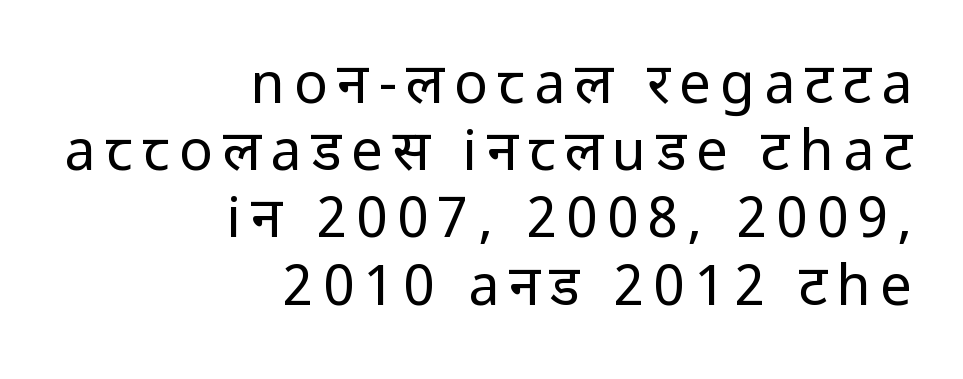
Q: Is the text bold? A: No.
Q: Is the text italic (slanted)? A: No, it is upright.
Q: Is the typeface a serif or a sans-serif typeface? A: Sans-serif.
Q: Is the text underlined? A: No.
Q: How is the paragraph aligned? A: Right-aligned.
Q: Width (condensed, normal, or wide)? A: Condensed.
Q: Stroke contrast? A: Low.
